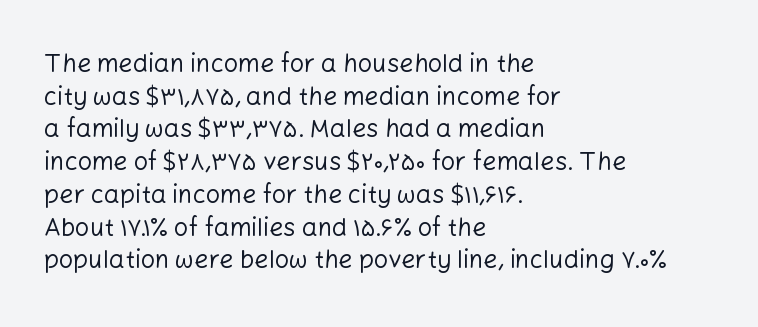
Q: Is the text bold? A: No.
Q: Is the text italic (slanted)? A: No, it is upright.
Q: Is the text underlined? A: No.
Q: How is the paragraph aligned? A: Left-aligned.
Q: Is the spacing between letters normal or unusually wide? A: Normal.
Q: Is the spacing between lines tight, normal or loose? A: Normal.
